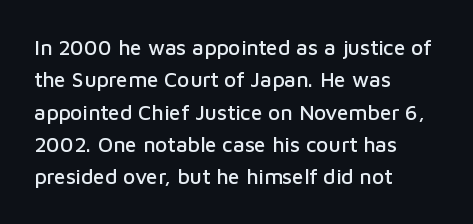
Q: Is the text italic (slanted)? A: No, it is upright.
Q: Is the text underlined? A: No.
Q: How is the paragraph aligned? A: Left-aligned.
Q: Is the spacing between letters normal or unusually wide? A: Normal.
Q: Is the spacing between lines tight, normal or loose? A: Normal.
